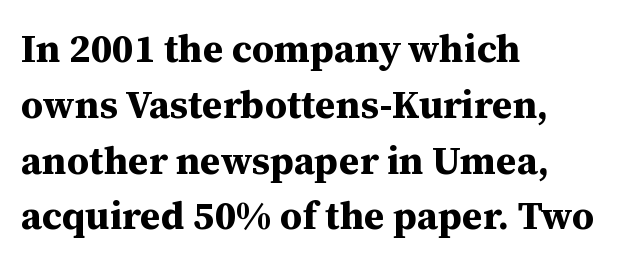
Q: Is the text bold? A: Yes.
Q: Is the text italic (slanted)? A: No, it is upright.
Q: Is the typeface a serif or a sans-serif typeface? A: Serif.
Q: Is the text underlined? A: No.
Q: How is the paragraph aligned? A: Left-aligned.
Q: Is the spacing between letters normal or unusually wide? A: Normal.
Q: Is the spacing between lines tight, normal or loose? A: Normal.
Q: Width (condensed, normal, or wide)? A: Normal.
Q: Stroke contrast? A: Medium.
Q: x-height? A: Medium.
Q: Monospaced? A: No.
